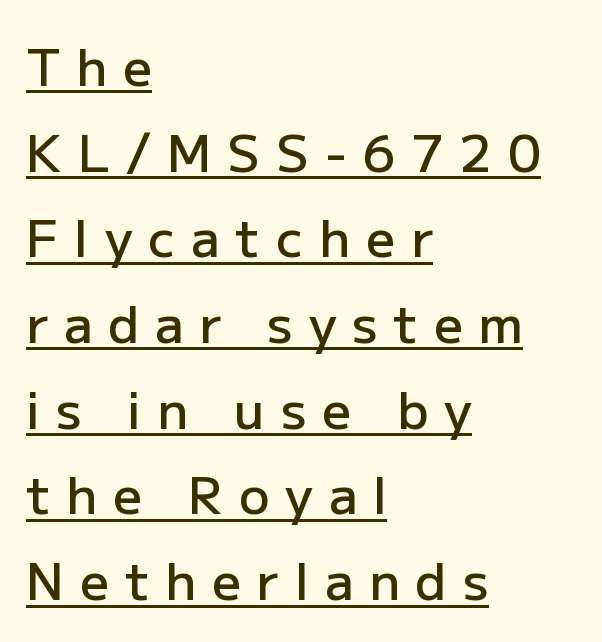
The image shows 51 px semibold sans-serif type, upright; set left-aligned, normal line spacing (1.68x), unusually wide letter spacing (+0.31 em), underlined; low stroke contrast and a medium x-height.
